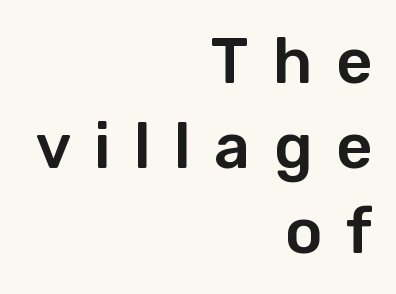
{"serif": "no", "italic": "no", "width": "normal", "stroke_contrast": "low", "x_height": "medium", "monospaced": "no", "underline": "no", "align": "right", "line_spacing": "normal", "line_spacing_ratio": 1.35, "letter_spacing": "wide", "letter_spacing_em": 0.37, "glyph_px": 63}
